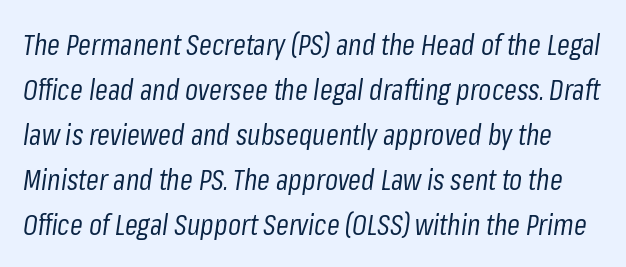
The image shows 29 px regular-weight, condensed type, italic (leaning right); set normal line spacing (1.55x), normal letter spacing, not underlined; low stroke contrast and a medium x-height.
